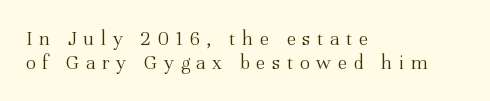
The image shows 21 px text type, upright; set left-aligned, tight line spacing (1.12x), unusually wide letter spacing (+0.31 em), not underlined.
